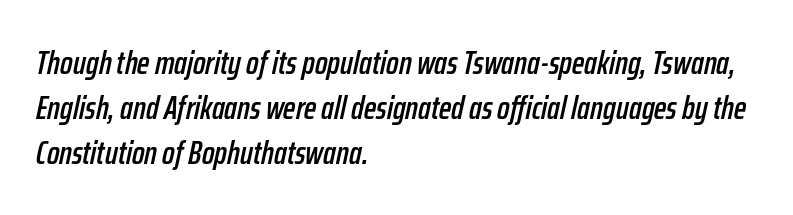
Q: Is the text italic (slanted)? A: Yes, it leans right by about 12 degrees.
Q: Is the text underlined? A: No.
Q: How is the paragraph aligned? A: Left-aligned.
Q: Is the spacing between letters normal or unusually wide? A: Normal.
Q: Is the spacing between lines tight, normal or loose? A: Normal.
Q: Width (condensed, normal, or wide)? A: Condensed.
Q: Stroke contrast? A: Low.
Q: x-height? A: Medium.
Q: Monospaced? A: No.
